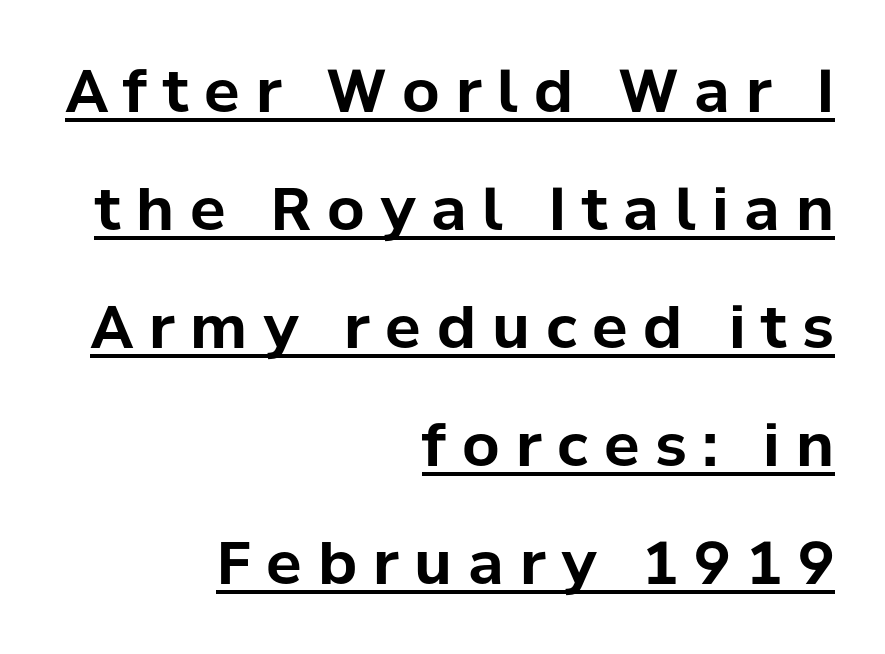
{"serif": "no", "italic": "no", "bold": "yes", "weight": "bold", "width": "normal", "stroke_contrast": "low", "x_height": "medium", "monospaced": "no", "underline": "yes", "align": "right", "line_spacing": "loose", "line_spacing_ratio": 2.0, "letter_spacing": "wide", "letter_spacing_em": 0.27, "glyph_px": 59}
